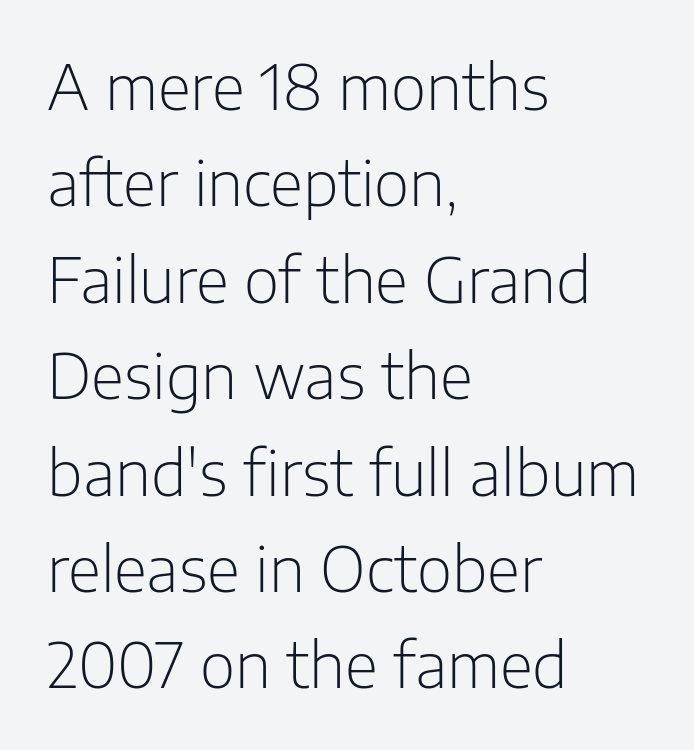
Q: Is the text bold? A: No.
Q: Is the text italic (slanted)? A: No, it is upright.
Q: Is the typeface a serif or a sans-serif typeface? A: Sans-serif.
Q: Is the text underlined? A: No.
Q: How is the paragraph aligned? A: Left-aligned.
Q: Is the spacing between letters normal or unusually wide? A: Normal.
Q: Is the spacing between lines tight, normal or loose? A: Normal.
Q: Width (condensed, normal, or wide)? A: Normal.
Q: Stroke contrast? A: Low.
Q: x-height? A: Medium.
Q: Monospaced? A: No.
